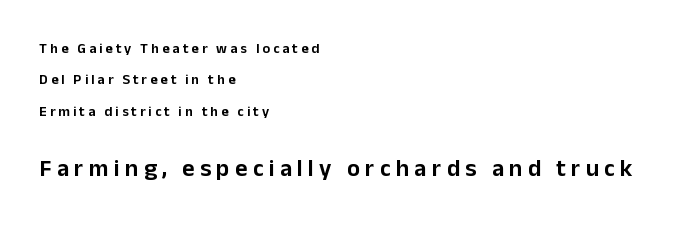
The image shows 24 px text type, upright; set left-aligned, loose line spacing (2.24x), unusually wide letter spacing (+0.22 em), not underlined; the second (bottom) block is 1.71x larger.
